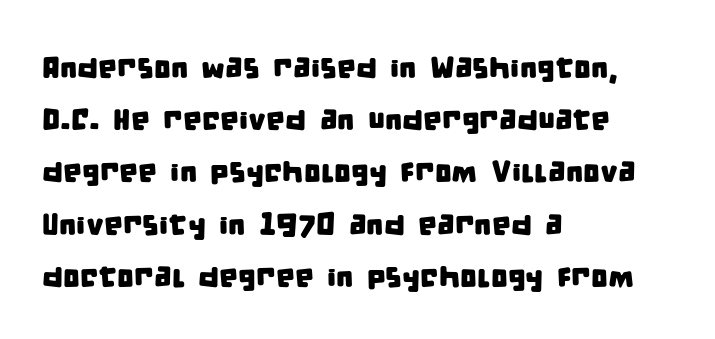
{"serif": "no", "width": "condensed", "stroke_contrast": "low", "x_height": "large", "monospaced": "no", "underline": "no", "align": "left", "line_spacing_ratio": 1.74, "letter_spacing": "normal", "letter_spacing_em": 0.0, "glyph_px": 30}
